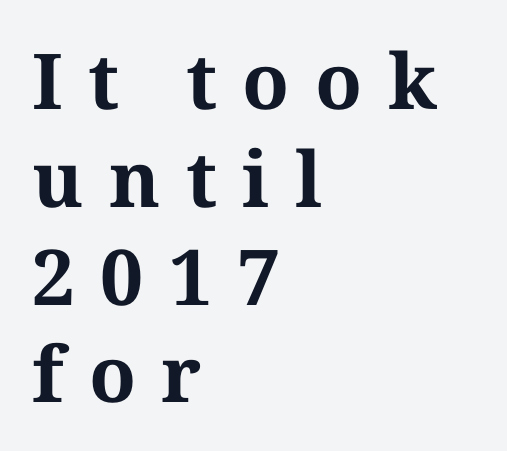
Students, observe: this is what conventionally led text looks like. Every character sits straight up, as roman type does. Just letters on the line, the space beneath them empty. Proportional: the letters do not fall into vertical columns. Honestly, the letter spacing is so wide it's the main thing you notice. I'd describe the lettering as bold — thick and assertive.
